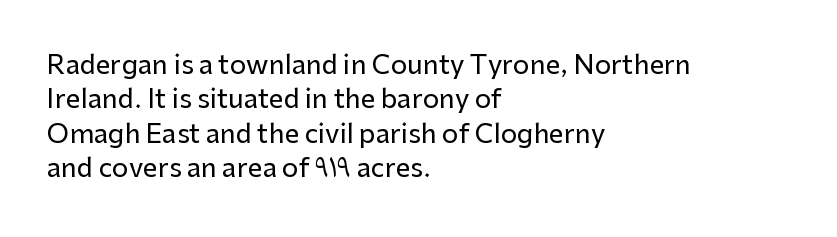
Q: Is the text italic (slanted)? A: No, it is upright.
Q: Is the text underlined? A: No.
Q: How is the paragraph aligned? A: Left-aligned.
Q: Is the spacing between letters normal or unusually wide? A: Normal.
Q: Is the spacing between lines tight, normal or loose? A: Normal.
